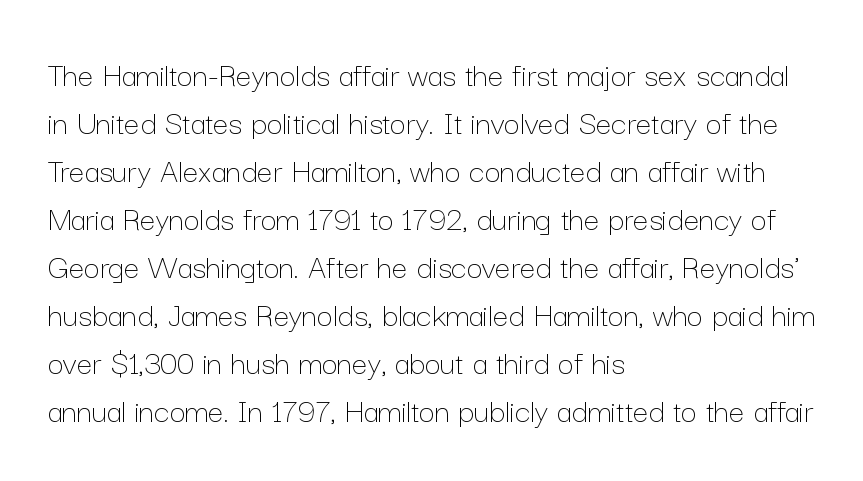
Q: Is the text bold? A: No.
Q: Is the text italic (slanted)? A: No, it is upright.
Q: Is the text underlined? A: No.
Q: How is the paragraph aligned? A: Left-aligned.
Q: Is the spacing between letters normal or unusually wide? A: Normal.
Q: Is the spacing between lines tight, normal or loose? A: Normal.
Q: Width (condensed, normal, or wide)? A: Normal.
Q: Stroke contrast? A: Low.
Q: x-height? A: Medium.
Q: Monospaced? A: No.
